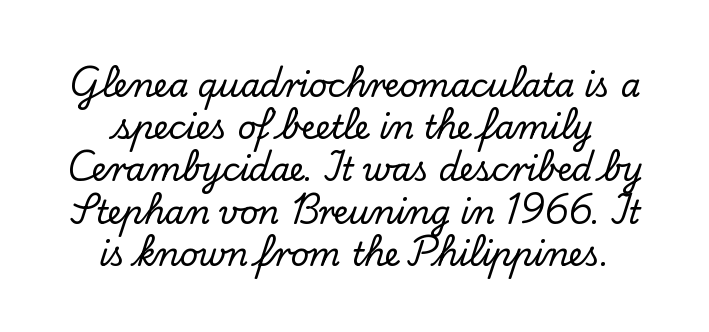
Between one letter and the next there's only the usual sliver of space. The rag falls on both sides of this text block equally. The letters carry serifs — small finishing strokes at the ends of their stems. Whoever set this chose a conventional vertical rhythm.
